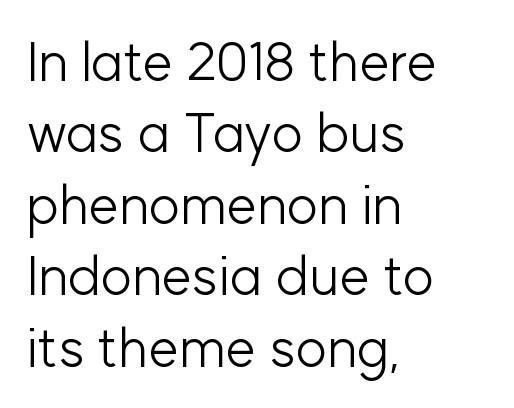
The image shows 55 px light sans-serif type, upright; set left-aligned, normal line spacing (1.3x), normal letter spacing, not underlined; low stroke contrast and a medium x-height.
